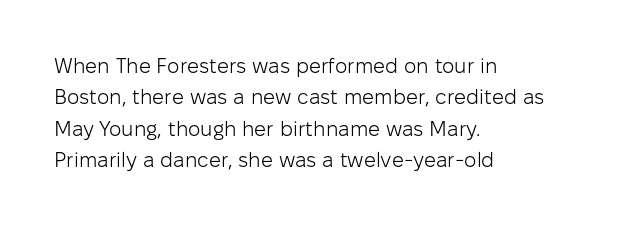
The image shows 21 px text type, upright; set left-aligned, normal line spacing (1.49x), normal letter spacing, not underlined.
